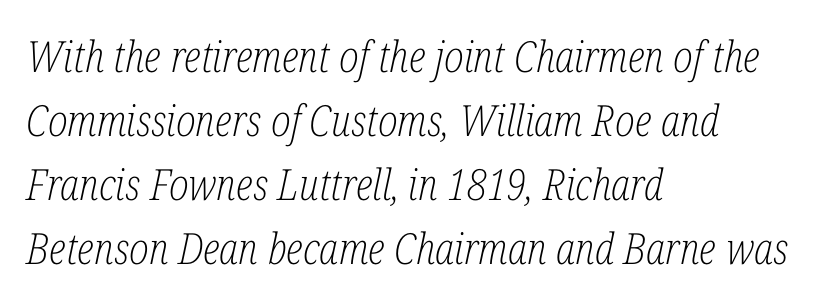
The image shows 43 px light, condensed serif type, italic (leaning right); set left-aligned, normal line spacing (1.49x), normal letter spacing, not underlined; low stroke contrast and a medium x-height.
